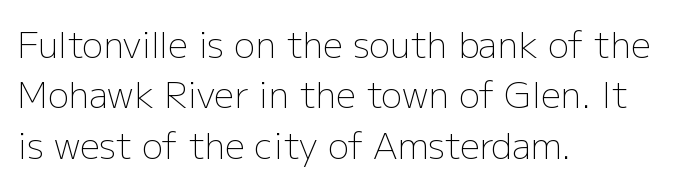
The image shows 35 px light sans-serif type, upright; set left-aligned, normal line spacing (1.44x), normal letter spacing, not underlined; low stroke contrast and a medium x-height.
